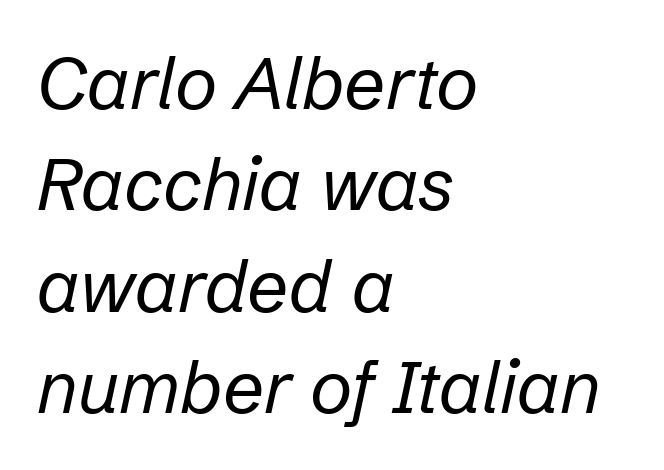
Leading: standard. If you drew a line through each stem, it would be angled. Weight: in the light-to-regular range. Glyph-to-glyph distance matches everyday printed text.
